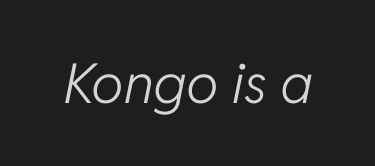
{"italic": "yes", "lean": "right", "slant_degrees": 11, "bold": "no", "weight": "light", "width": "normal", "stroke_contrast": "low", "x_height": "medium", "monospaced": "no", "underline": "no", "letter_spacing": "normal", "letter_spacing_em": 0.0, "glyph_px": 55}
